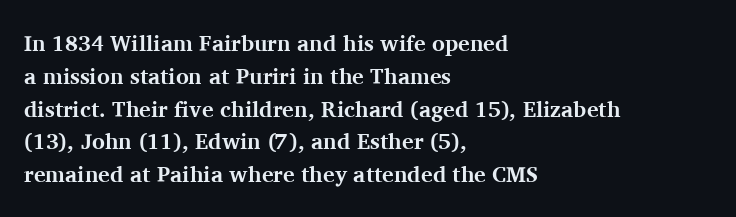
{"italic": "no", "bold": "yes", "underline": "no", "align": "left", "line_spacing": "normal", "line_spacing_ratio": 1.49, "letter_spacing": "normal", "letter_spacing_em": 0.0, "glyph_px": 22}
